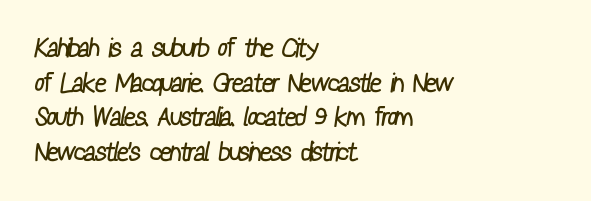
The image shows 26 px text type; set left-aligned, normal line spacing (1.33x), normal letter spacing, not underlined.
